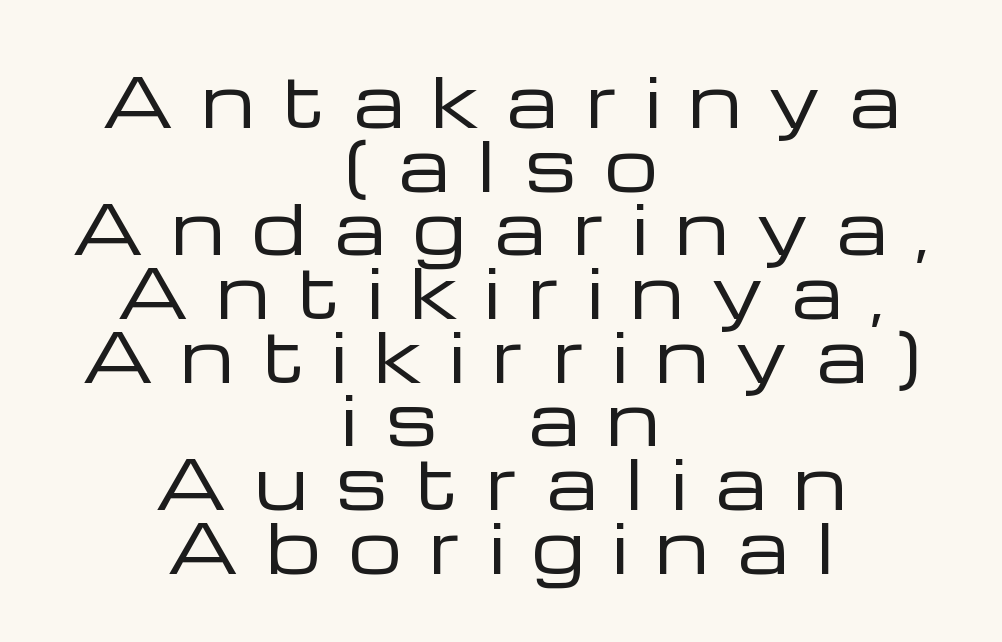
The image shows 67 px regular-weight, wide sans-serif type, upright; set centered, tight line spacing (0.95x), unusually wide letter spacing (+0.42 em), not underlined; low stroke contrast and a medium x-height.
